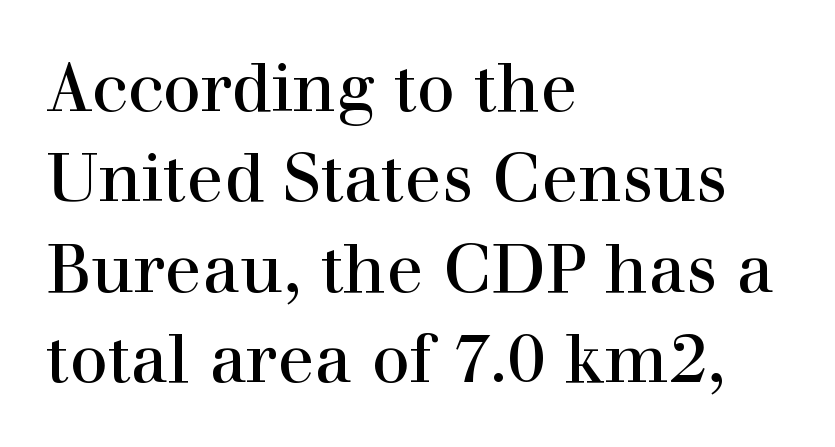
Q: Is the text bold? A: No.
Q: Is the text italic (slanted)? A: No, it is upright.
Q: Is the typeface a serif or a sans-serif typeface? A: Serif.
Q: Is the text underlined? A: No.
Q: How is the paragraph aligned? A: Left-aligned.
Q: Is the spacing between letters normal or unusually wide? A: Normal.
Q: Is the spacing between lines tight, normal or loose? A: Normal.
Q: Width (condensed, normal, or wide)? A: Normal.
Q: Stroke contrast? A: High.
Q: x-height? A: Medium.
Q: Monospaced? A: No.
